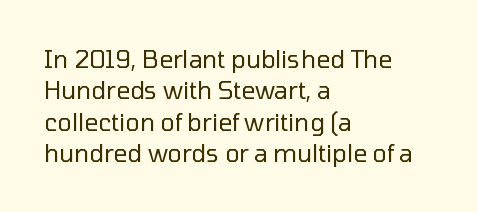
Q: Is the text bold? A: No.
Q: Is the text italic (slanted)? A: No, it is upright.
Q: Is the text underlined? A: No.
Q: How is the paragraph aligned? A: Left-aligned.
Q: Is the spacing between letters normal or unusually wide? A: Normal.
Q: Is the spacing between lines tight, normal or loose? A: Normal.
